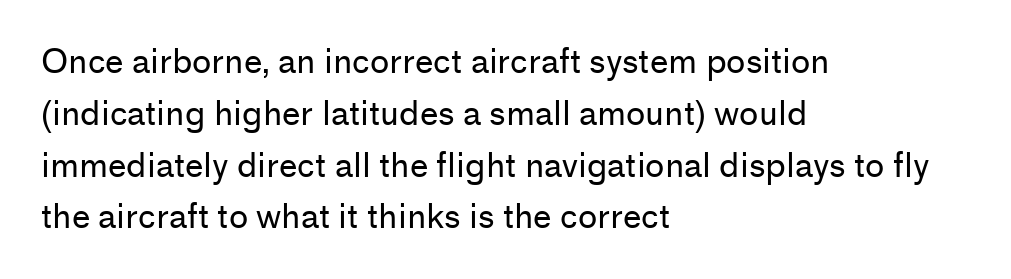
The image shows 33 px regular-weight sans-serif type, upright; set left-aligned, normal line spacing (1.57x), normal letter spacing, not underlined; low stroke contrast and a medium x-height.
